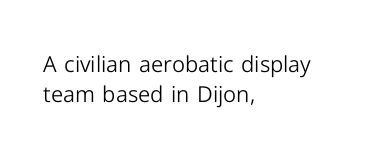
The image shows 22 px text type, upright; set left-aligned, normal line spacing (1.35x), normal letter spacing, not underlined.
